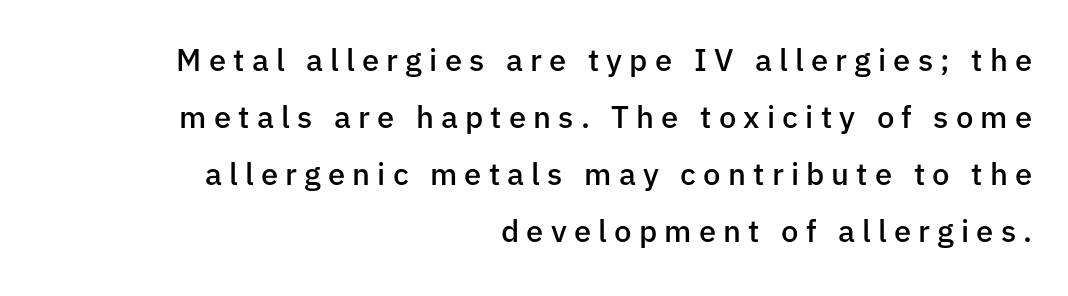
This sample has the flowing, uneven cadence of proportional lettering. The compositor pushed each line to the right boundary. Quick note: not italic, upright. Glance below the letters and you will spot only blank space. The rendering inserts visible extra space after every character.
